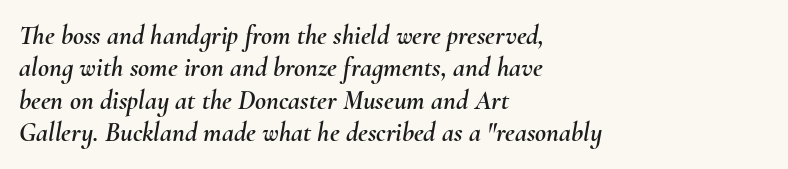
Would a proofreader flag this as italicized? Yes. Notice how the passage keeps a crisp vertical edge on the left only. Letter spacing: default. Nobody drew a line under any word here.
